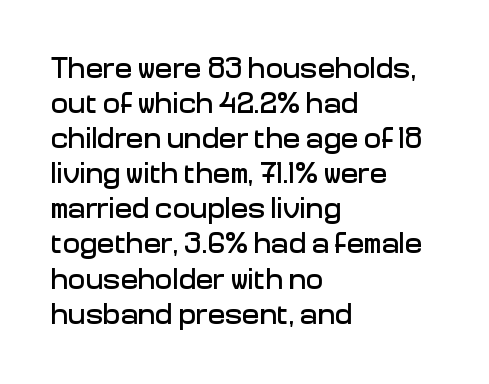
The image shows 29 px sans-serif type, upright; set left-aligned, line spacing 1.21x, normal letter spacing, not underlined; low stroke contrast and a medium x-height.
